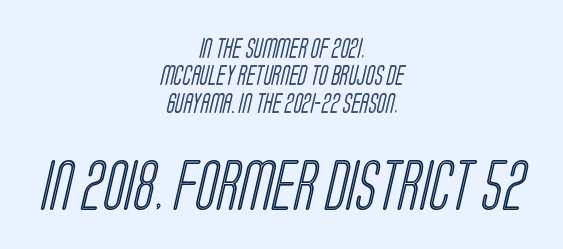
Caption: standard tracking, unaltered. Line spacing here is normal. Teacher's note: observe the equal gaps on both sides — that is centered alignment. Is this a fixed-width face? No — the glyphs have proportional, varying widths. Is the lower block the larger one? Yes — the lower block carries the bigger type. Type without underlining.
